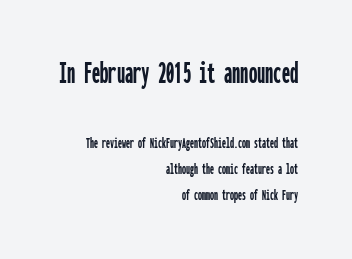
The image shows 33 px condensed sans-serif type, upright, monospaced; set right-aligned, normal line spacing (1.63x), normal letter spacing, not underlined; the first (top) block is 2.06x larger; low stroke contrast and a medium x-height.
